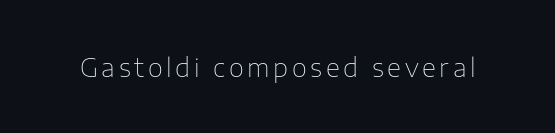
On a weight scale, this lands at 450 or below. The gap between lines stays unmarked. Notice how the stems are strictly vertical — no italics here.
